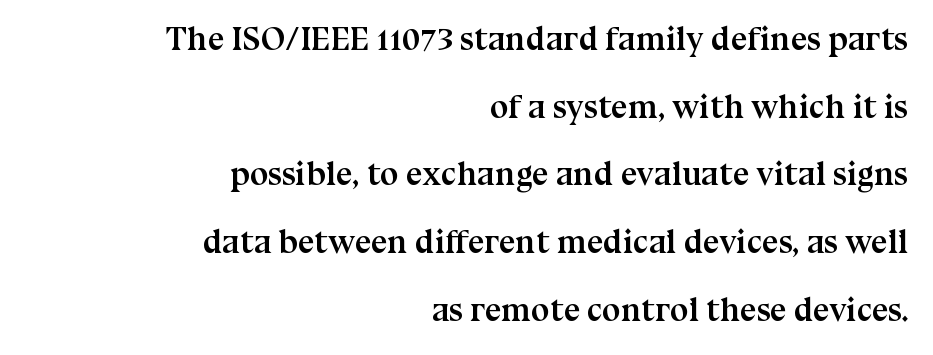
Q: Is the text bold? A: Yes.
Q: Is the text italic (slanted)? A: No, it is upright.
Q: Is the typeface a serif or a sans-serif typeface? A: Serif.
Q: Is the text underlined? A: No.
Q: How is the paragraph aligned? A: Right-aligned.
Q: Is the spacing between letters normal or unusually wide? A: Normal.
Q: Is the spacing between lines tight, normal or loose? A: Loose.
Q: Width (condensed, normal, or wide)? A: Normal.
Q: Stroke contrast? A: Medium.
Q: x-height? A: Medium.
Q: Monospaced? A: No.
